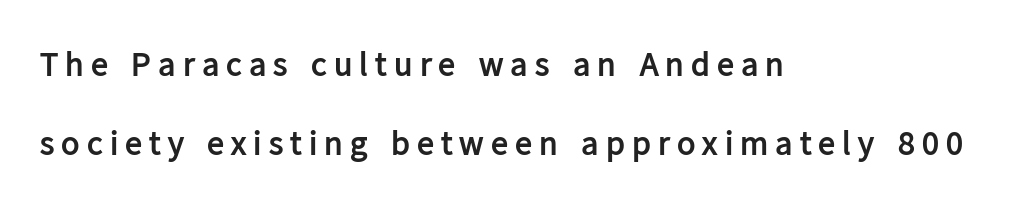
{"serif": "no", "italic": "no", "bold": "yes", "weight": "semibold", "width": "normal", "stroke_contrast": "low", "x_height": "medium", "monospaced": "no", "underline": "no", "align": "left", "line_spacing": "loose", "line_spacing_ratio": 2.31, "letter_spacing": "wide", "letter_spacing_em": 0.21, "glyph_px": 34}
